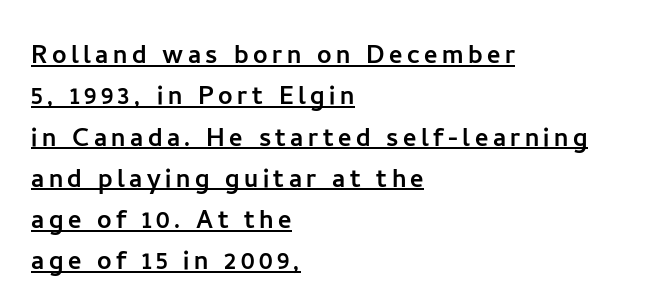
{"serif": "no", "italic": "no", "width": "normal", "stroke_contrast": "low", "x_height": "medium", "monospaced": "no", "underline": "yes", "align": "left", "line_spacing": "normal", "line_spacing_ratio": 1.29, "glyph_px": 32}
